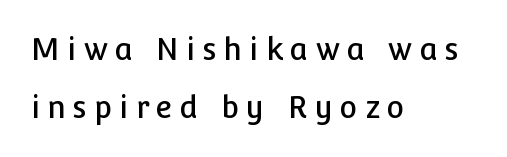
{"serif": "no", "italic": "no", "width": "normal", "stroke_contrast": "low", "x_height": "medium", "monospaced": "no", "underline": "no", "align": "left", "line_spacing": "loose", "line_spacing_ratio": 1.94, "letter_spacing": "wide", "letter_spacing_em": 0.24, "glyph_px": 30}
